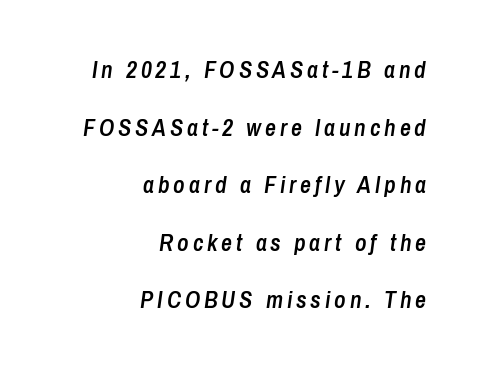
The rendering uses a semibold face; strokes are thickened but not to full bold. The rendering uses a large line-height, opening up the rows. Leftover space on each line is placed entirely before the opening word. Style check: oblique.
